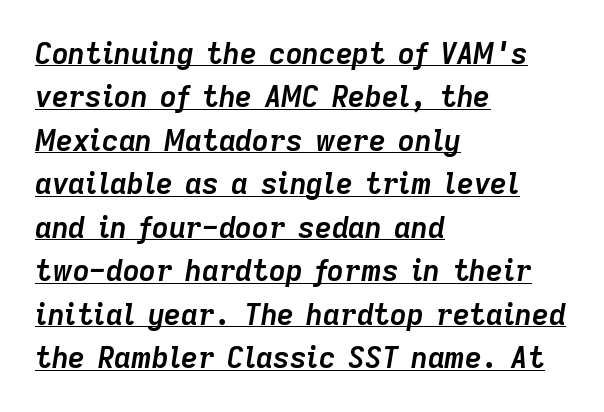
The image shows 29 px semibold type, italic (leaning right); set left-aligned, normal line spacing (1.5x), normal letter spacing, underlined; low stroke contrast and a medium x-height.
